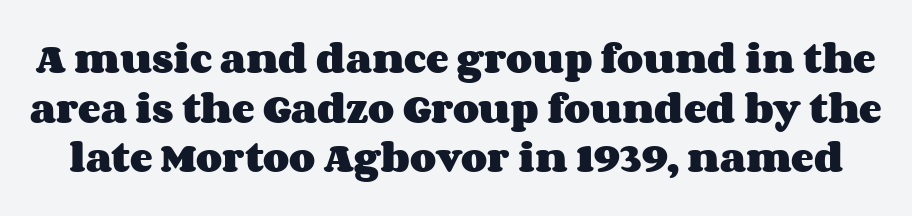
{"italic": "no", "bold": "yes", "weight": "heavy", "width": "wide", "stroke_contrast": "medium", "x_height": "large", "monospaced": "no", "underline": "no", "line_spacing": "normal", "line_spacing_ratio": 1.46, "letter_spacing": "normal", "letter_spacing_em": 0.0, "glyph_px": 34}
